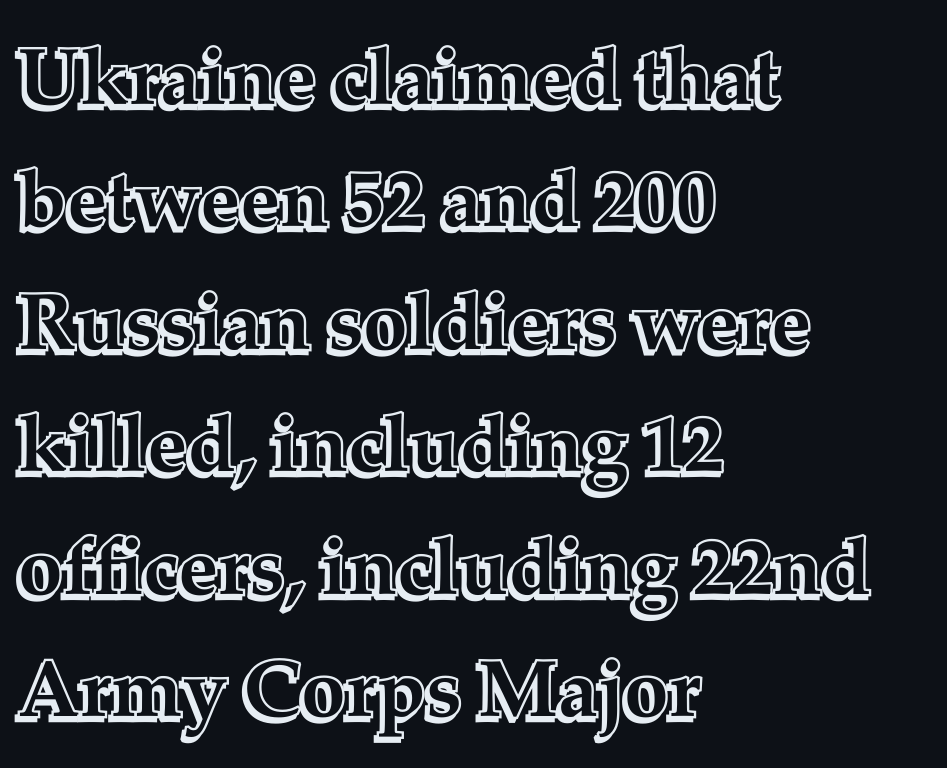
{"italic": "no", "width": "normal", "x_height": "medium", "monospaced": "no", "underline": "no", "align": "left", "line_spacing": "normal", "line_spacing_ratio": 1.53, "letter_spacing": "normal", "letter_spacing_em": 0.0, "glyph_px": 80}
